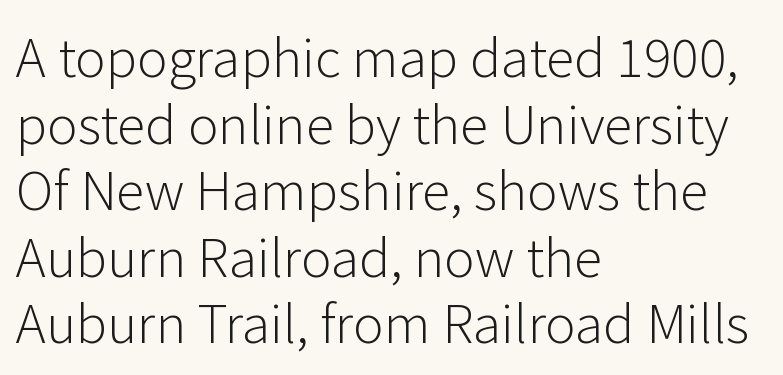
Q: Is the text bold? A: No.
Q: Is the text italic (slanted)? A: No, it is upright.
Q: Is the typeface a serif or a sans-serif typeface? A: Sans-serif.
Q: Is the text underlined? A: No.
Q: How is the paragraph aligned? A: Left-aligned.
Q: Is the spacing between letters normal or unusually wide? A: Normal.
Q: Is the spacing between lines tight, normal or loose? A: Normal.
Q: Width (condensed, normal, or wide)? A: Normal.
Q: Stroke contrast? A: Low.
Q: x-height? A: Medium.
Q: Monospaced? A: No.
